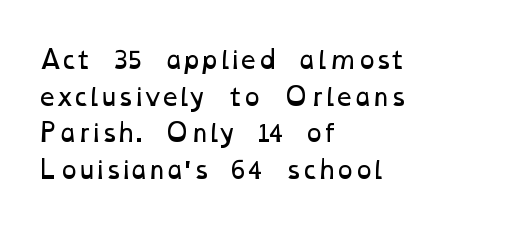
Spacing between characters is what you'd get straight out of the box. Where is the straight margin? On the left. These glyphs show unthickened strokes, regular width or finer. The rendering uses a moderate line-height, typical for paragraphs. The glyphs are unaccompanied by any horizontal stroke below them.
